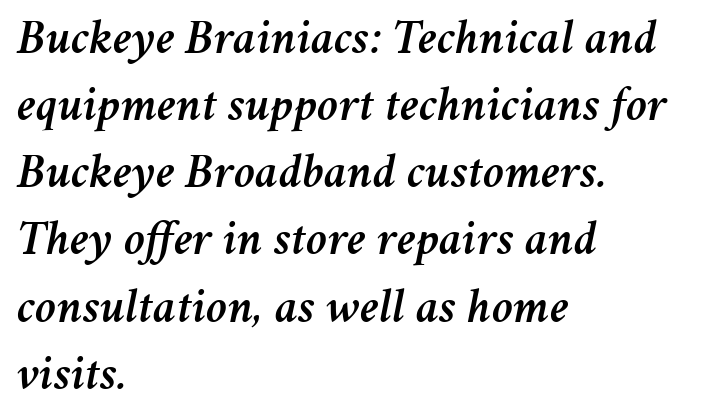
Q: Is the text italic (slanted)? A: Yes, it leans right by about 11 degrees.
Q: Is the text underlined? A: No.
Q: How is the paragraph aligned? A: Left-aligned.
Q: Is the spacing between letters normal or unusually wide? A: Normal.
Q: Is the spacing between lines tight, normal or loose? A: Normal.
Q: Width (condensed, normal, or wide)? A: Normal.
Q: Stroke contrast? A: Medium.
Q: x-height? A: Medium.
Q: Monospaced? A: No.
